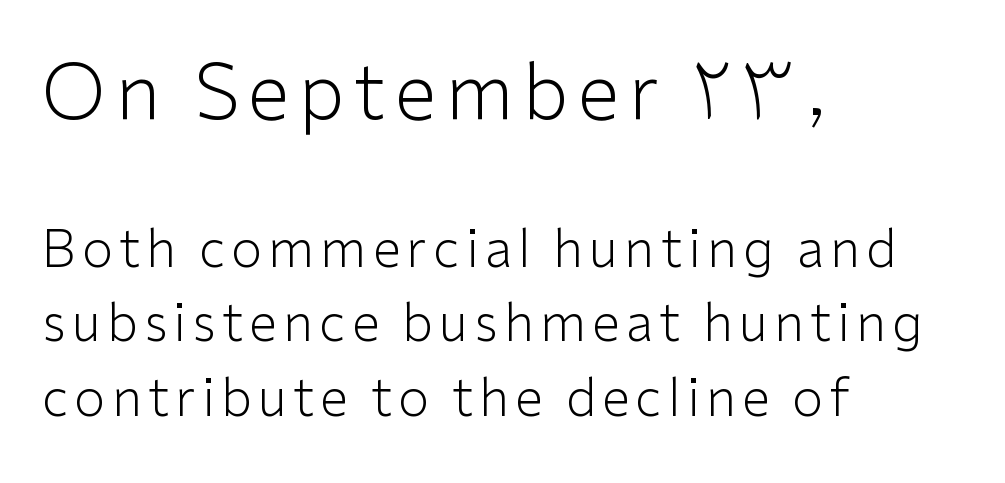
Alignment: flush left. The lines sit at an ordinary, default distance from one another. The font family rendered here belongs to the sans-serif group. Spacing verdict: proportional, widths tailored to each character. Italic: no, the glyphs are upright roman.
